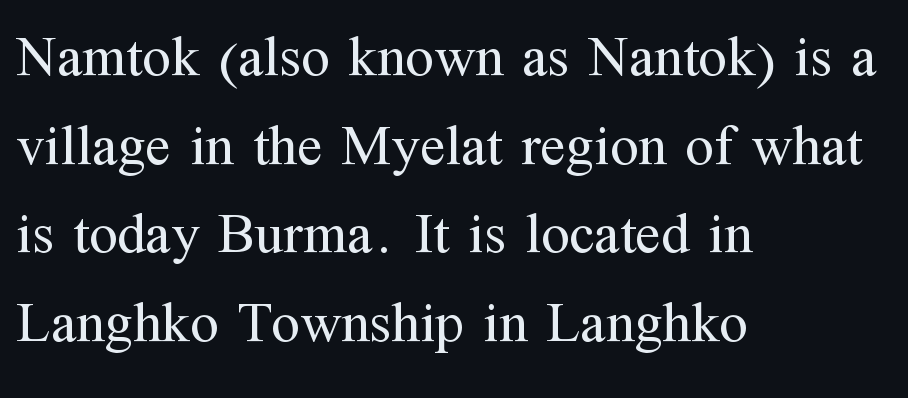
The font sits on the lighter half of the weight spectrum, regular included. The rows are spaced the way most documents space them. The typography opts for an upright posture over an oblique one. Short and long lines alike share a common starting point at left. Examine the stroke ends and you'll spot serifs.
